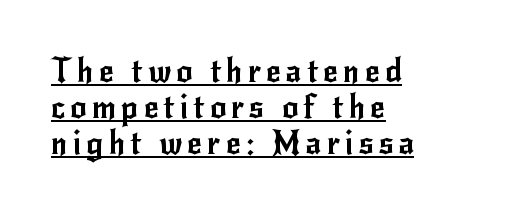
This sample has the flowing, uneven cadence of proportional lettering. These lines are composed in type without serifs. The paragraph shown leans on its left margin. The rendering uses a small line-height, squeezing the rows. Quick note: not italic, upright.
